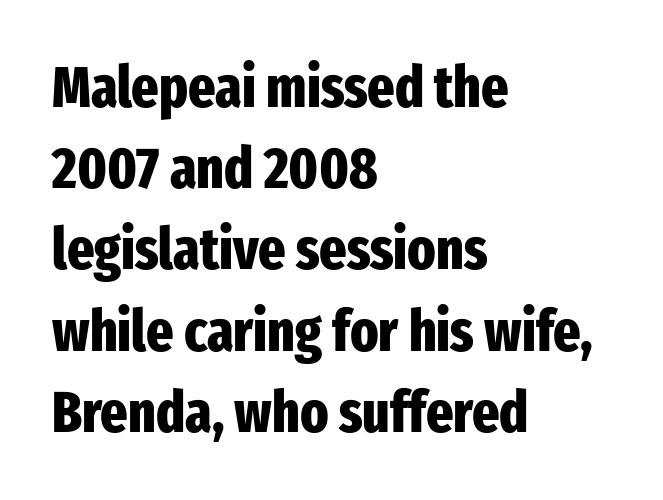
Q: Is the text bold? A: Yes.
Q: Is the text italic (slanted)? A: No, it is upright.
Q: Is the typeface a serif or a sans-serif typeface? A: Sans-serif.
Q: Is the text underlined? A: No.
Q: How is the paragraph aligned? A: Left-aligned.
Q: Is the spacing between letters normal or unusually wide? A: Normal.
Q: Is the spacing between lines tight, normal or loose? A: Normal.
Q: Width (condensed, normal, or wide)? A: Condensed.
Q: Stroke contrast? A: Low.
Q: x-height? A: Medium.
Q: Monospaced? A: No.
